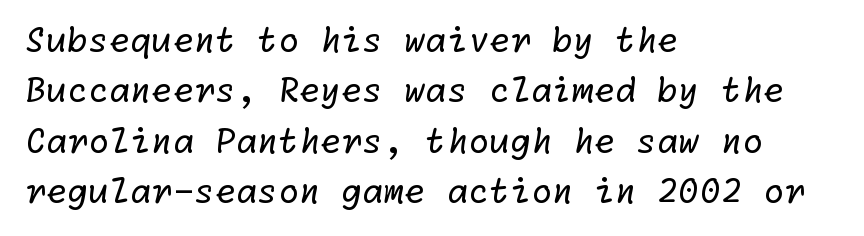
Q: Is the text bold? A: No.
Q: Is the typeface a serif or a sans-serif typeface? A: Sans-serif.
Q: Is the text underlined? A: No.
Q: How is the paragraph aligned? A: Left-aligned.
Q: Is the spacing between letters normal or unusually wide? A: Normal.
Q: Is the spacing between lines tight, normal or loose? A: Normal.
Q: Width (condensed, normal, or wide)? A: Normal.
Q: Stroke contrast? A: Low.
Q: x-height? A: Medium.
